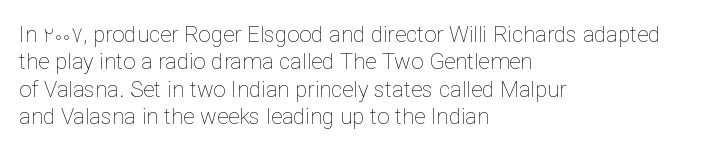
Q: Is the text bold? A: No.
Q: Is the text italic (slanted)? A: No, it is upright.
Q: Is the text underlined? A: No.
Q: How is the paragraph aligned? A: Left-aligned.
Q: Is the spacing between letters normal or unusually wide? A: Normal.
